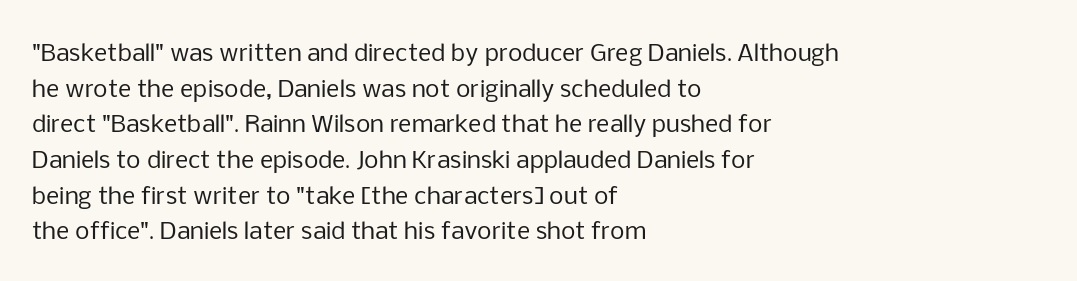
The image shows 23 px text type, upright; set left-aligned, normal line spacing (1.55x), normal letter spacing, not underlined.
